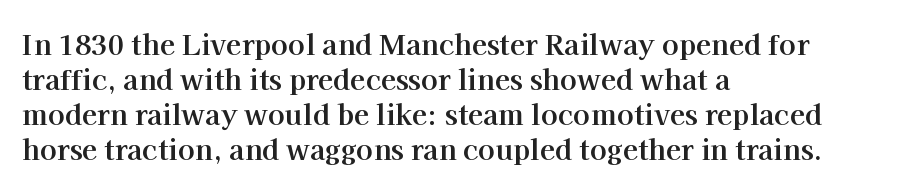
{"serif": "yes", "italic": "no", "bold": "yes", "weight": "bold", "width": "normal", "stroke_contrast": "high", "x_height": "medium", "monospaced": "no", "underline": "no", "align": "left", "line_spacing": "normal", "line_spacing_ratio": 1.25, "letter_spacing": "normal", "letter_spacing_em": 0.0, "glyph_px": 28}
